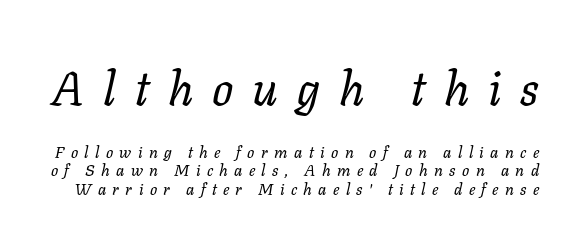
{"italic": "yes", "lean": "right", "slant_degrees": 11, "bold": "no", "weight": "regular", "width": "normal", "stroke_contrast": "low", "x_height": "medium", "monospaced": "no", "underline": "no", "line_spacing": "tight", "line_spacing_ratio": 1.14, "letter_spacing": "wide", "letter_spacing_em": 0.4, "larger_block": "first", "size_ratio": 2.94, "glyph_px": 47}
